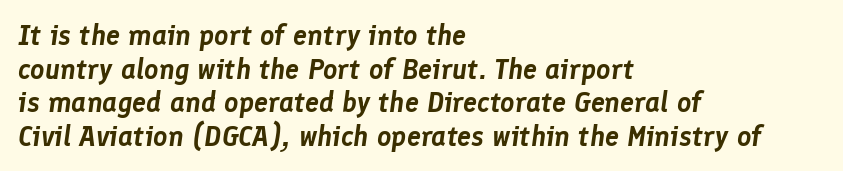
The image shows 28 px text type, italic (leaning right); set left-aligned, line spacing 1.2x, normal letter spacing, not underlined; low stroke contrast and a medium x-height.
